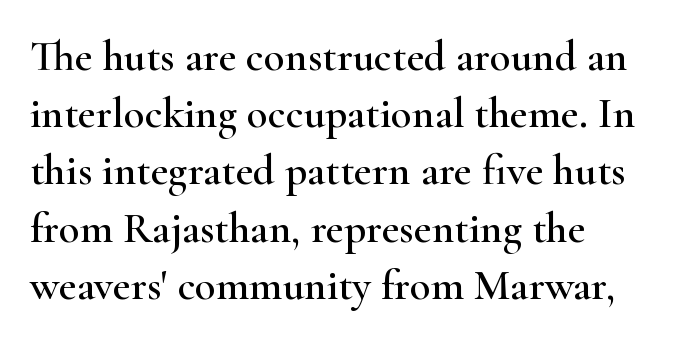
{"serif": "yes", "italic": "no", "width": "wide", "stroke_contrast": "high", "x_height": "small", "monospaced": "no", "underline": "no", "align": "left", "line_spacing": "normal", "line_spacing_ratio": 1.33, "letter_spacing": "normal", "letter_spacing_em": 0.0, "glyph_px": 43}
